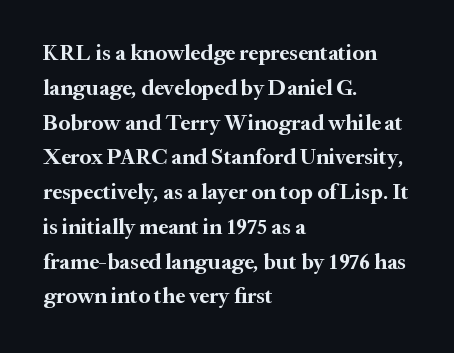
Q: Is the text bold? A: Yes.
Q: Is the text italic (slanted)? A: No, it is upright.
Q: Is the text underlined? A: No.
Q: How is the paragraph aligned? A: Left-aligned.
Q: Is the spacing between letters normal or unusually wide? A: Normal.
Q: Is the spacing between lines tight, normal or loose? A: Normal.
